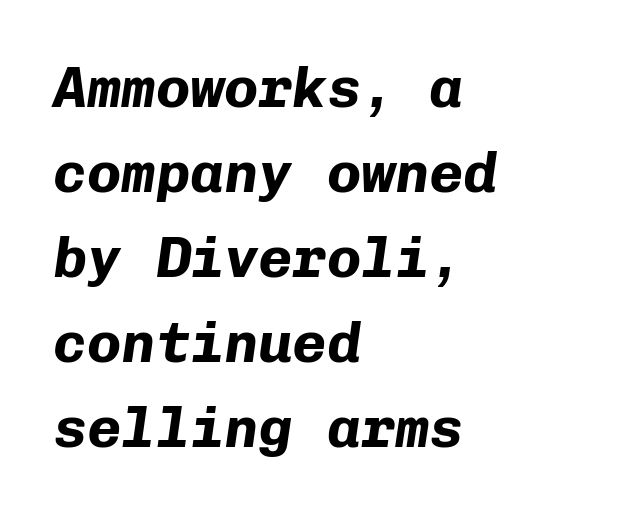
Check under the words: just untouched page. These lines sit exactly where default settings would place them. Each letter, wide or thin by design, is forced into the same width here. The typesetting leans heavy: a genuine bold. Here the glyphs are tracked normally, forming tight word shapes.
